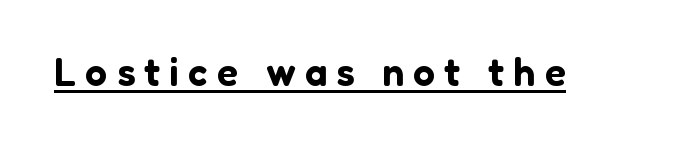
The image shows 39 px sans-serif type, upright; set unusually wide letter spacing (+0.24 em), underlined; low stroke contrast and a medium x-height.
